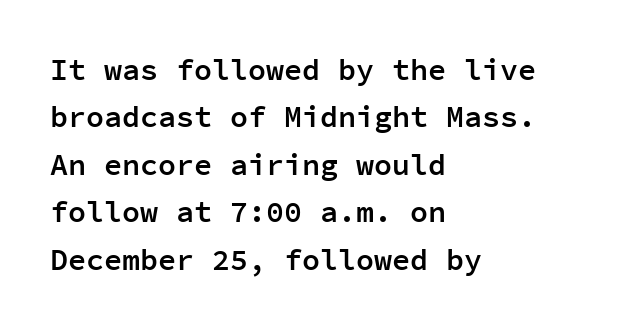
The glyphs in this specimen are sans serif. The compositor pushed each line to the left boundary. Set as a demibold, roughly 600 on the weight scale. Compared with typical paragraphs, the rows here are spaced about the same.
